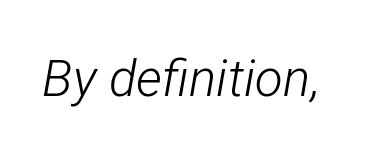
The image shows 51 px light, condensed type, italic (leaning right); set normal letter spacing, not underlined; low stroke contrast and a medium x-height.
